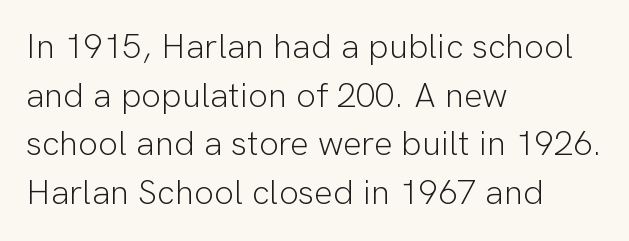
Q: Is the text bold? A: No.
Q: Is the text italic (slanted)? A: No, it is upright.
Q: Is the typeface a serif or a sans-serif typeface? A: Sans-serif.
Q: Is the text underlined? A: No.
Q: How is the paragraph aligned? A: Left-aligned.
Q: Is the spacing between letters normal or unusually wide? A: Normal.
Q: Is the spacing between lines tight, normal or loose? A: Normal.
Q: Width (condensed, normal, or wide)? A: Normal.
Q: Stroke contrast? A: Low.
Q: x-height? A: Medium.
Q: Monospaced? A: No.
